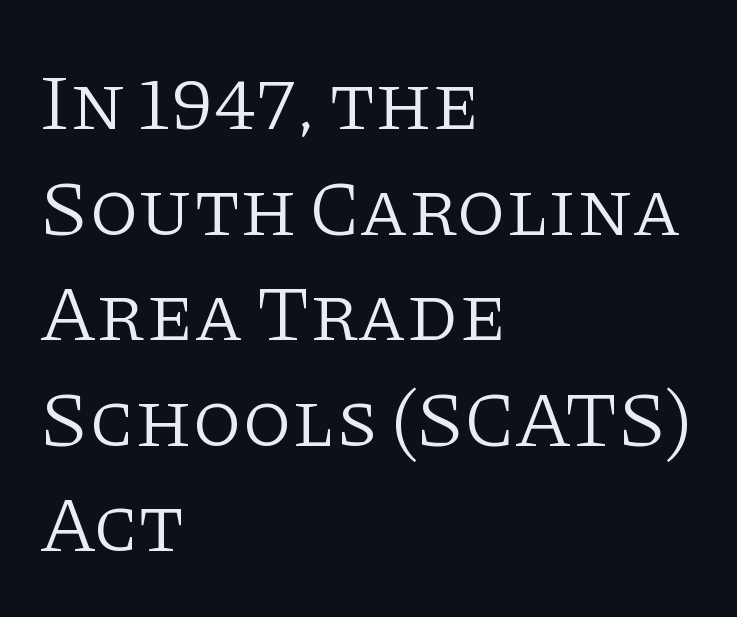
Q: Is the text bold? A: No.
Q: Is the text italic (slanted)? A: No, it is upright.
Q: Is the typeface a serif or a sans-serif typeface? A: Serif.
Q: Is the text underlined? A: No.
Q: How is the paragraph aligned? A: Left-aligned.
Q: Is the spacing between letters normal or unusually wide? A: Normal.
Q: Is the spacing between lines tight, normal or loose? A: Normal.
Q: Width (condensed, normal, or wide)? A: Normal.
Q: Stroke contrast? A: Low.
Q: x-height? A: Large.
Q: Monospaced? A: No.
